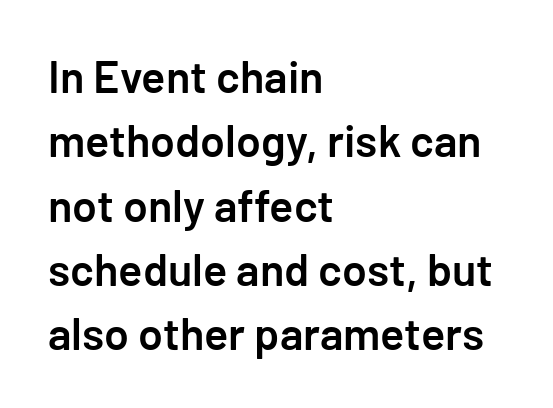
Q: Is the text bold? A: Semi-bold.
Q: Is the text italic (slanted)? A: No, it is upright.
Q: Is the typeface a serif or a sans-serif typeface? A: Sans-serif.
Q: Is the text underlined? A: No.
Q: How is the paragraph aligned? A: Left-aligned.
Q: Is the spacing between letters normal or unusually wide? A: Normal.
Q: Is the spacing between lines tight, normal or loose? A: Normal.
Q: Width (condensed, normal, or wide)? A: Normal.
Q: Stroke contrast? A: Low.
Q: x-height? A: Medium.
